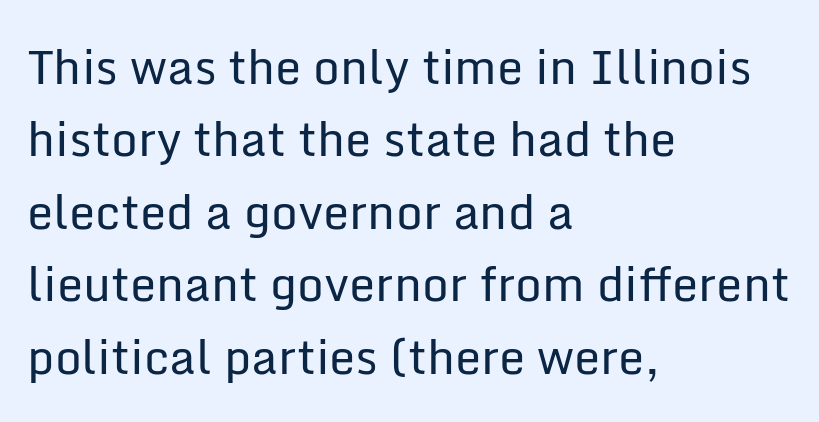
The image shows 47 px regular-weight sans-serif type, upright; set left-aligned, normal line spacing (1.54x), normal letter spacing, not underlined; low stroke contrast and a medium x-height.
